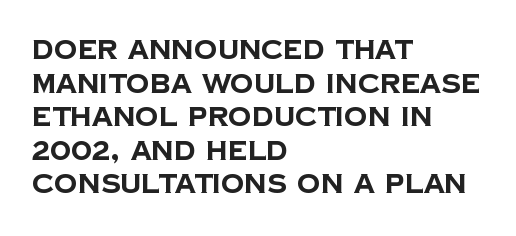
{"bold": "yes", "underline": "no", "align": "left", "line_spacing": "normal", "line_spacing_ratio": 1.29, "letter_spacing": "normal", "letter_spacing_em": 0.0, "glyph_px": 26}
